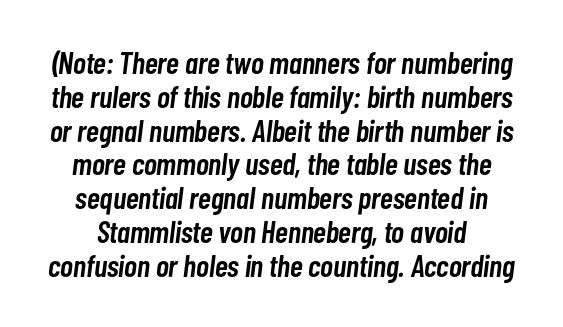
Beneath every word, the page is bare. These lines carry some extra weight — a demibold, not a full bold. You could not count columns in this text — the font is proportionally spaced. An italicized treatment has been applied to the whole sample. Vertically, the passage feels compressed, each row crowding the next.
